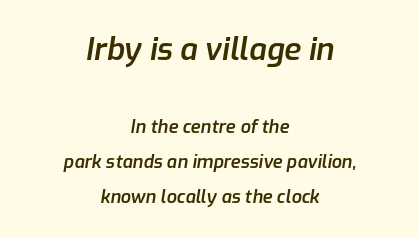
{"italic": "yes", "lean": "right", "slant_degrees": 9, "bold": "semi", "weight": "semibold", "width": "normal", "stroke_contrast": "low", "x_height": "medium", "monospaced": "no", "underline": "no", "align": "center", "line_spacing": "loose", "line_spacing_ratio": 1.96, "letter_spacing": "normal", "letter_spacing_em": 0.0, "larger_block": "first", "size_ratio": 1.72, "glyph_px": 31}
